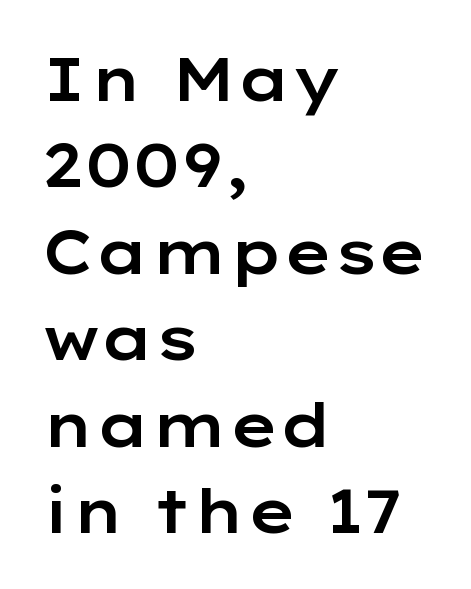
The specimen reads as upright at a glance. Leading: standard. These lines are composed in type without serifs. There is no visible air inserted between adjacent glyphs. The baseline area is clear. The letters advance in unequal steps, a hallmark of proportional type.
